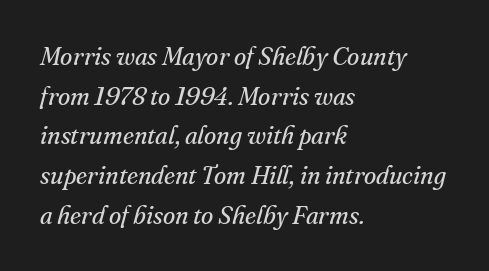
The image shows 25 px text type, italic (leaning right); set left-aligned, normal line spacing (1.59x), normal letter spacing, not underlined.
